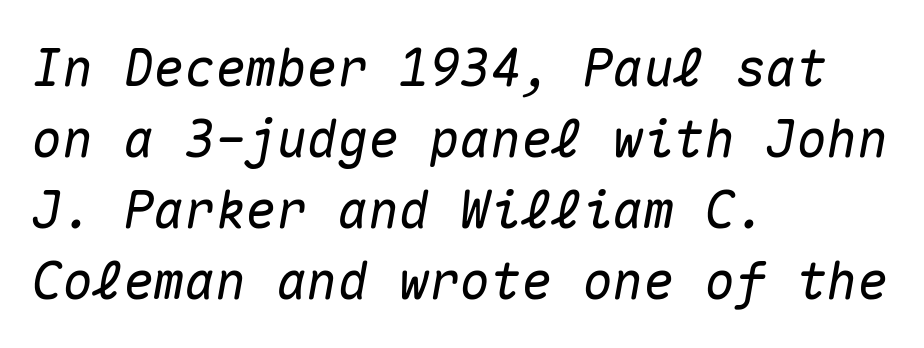
Q: Is the text italic (slanted)? A: Yes, it leans right by about 10 degrees.
Q: Is the text underlined? A: No.
Q: How is the paragraph aligned? A: Left-aligned.
Q: Is the spacing between letters normal or unusually wide? A: Normal.
Q: Is the spacing between lines tight, normal or loose? A: Normal.
Q: Width (condensed, normal, or wide)? A: Normal.
Q: Stroke contrast? A: Medium.
Q: x-height? A: Medium.
Q: Monospaced? A: Yes.
